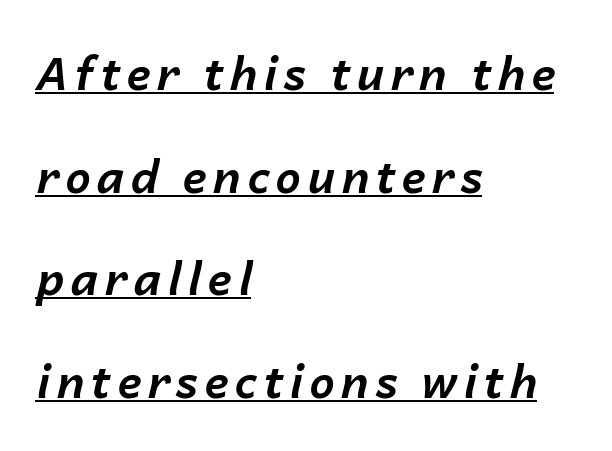
Q: Is the text bold? A: Yes.
Q: Is the text italic (slanted)? A: Yes, it leans right by about 14 degrees.
Q: Is the text underlined? A: Yes.
Q: How is the paragraph aligned? A: Left-aligned.
Q: Is the spacing between lines tight, normal or loose? A: Loose.
Q: Width (condensed, normal, or wide)? A: Normal.
Q: Stroke contrast? A: Low.
Q: x-height? A: Medium.
Q: Monospaced? A: No.
